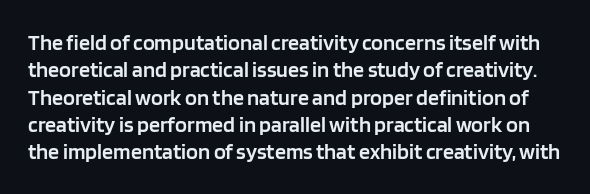
Between one letter and the next there's only the usual sliver of space. Notice how the stems are strictly vertical — no italics here. Has an underline been added? It has not. A fair bit of extra ink — the face is semibold, not bold.
